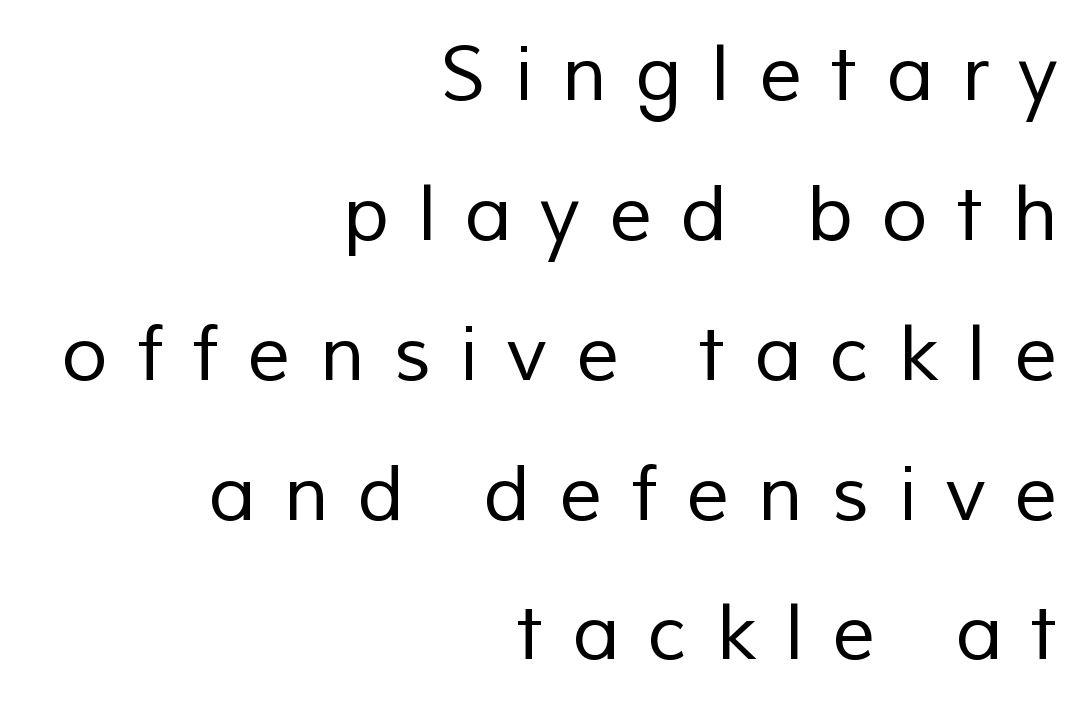
{"serif": "no", "bold": "no", "weight": "regular", "width": "normal", "stroke_contrast": "low", "x_height": "medium", "monospaced": "no", "underline": "no", "align": "right", "line_spacing_ratio": 1.84, "letter_spacing": "wide", "letter_spacing_em": 0.38, "glyph_px": 76}
